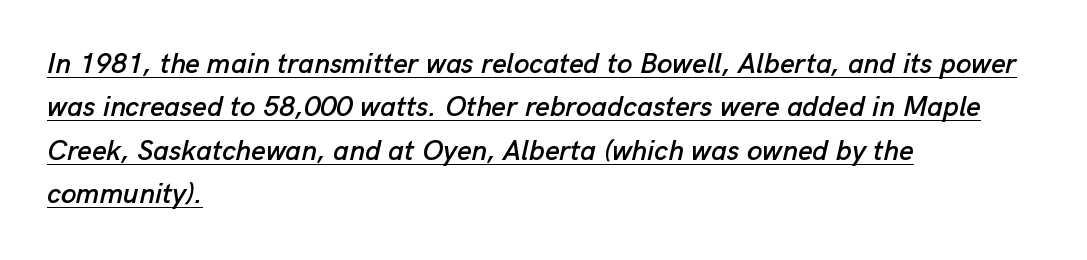
Between one letter and the next there's only the usual sliver of space. You could not count columns in this text — the font is proportionally spaced. Summary of vertical rhythm: regular, with standard interline spacing. The glyphs are accompanied by a horizontal stroke just below them. In CSS terms this would be text-align: left. The specimen reads as italic at a glance.
